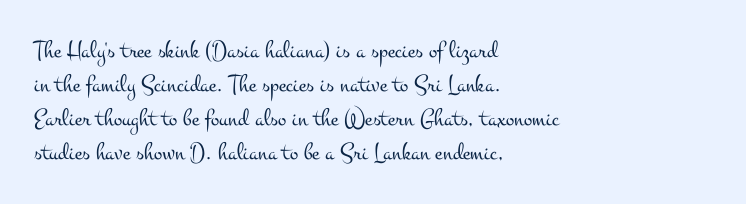
{"bold": "no", "underline": "no", "align": "left", "line_spacing": "normal", "line_spacing_ratio": 1.36, "letter_spacing": "normal", "letter_spacing_em": 0.0, "glyph_px": 25}
